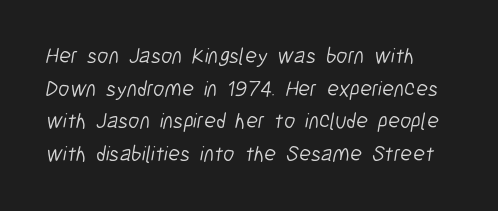
Q: Is the text bold? A: No.
Q: Is the text underlined? A: No.
Q: Is the spacing between letters normal or unusually wide? A: Normal.
Q: Is the spacing between lines tight, normal or loose? A: Normal.
